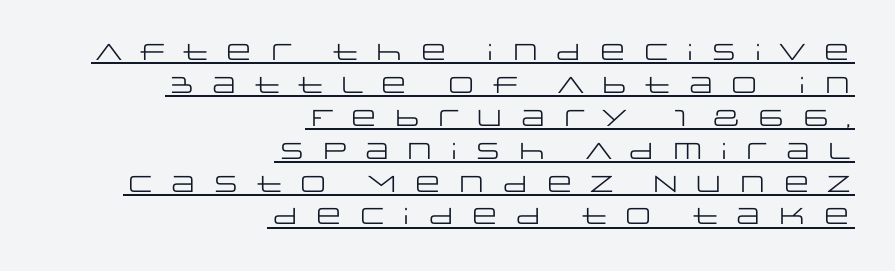
Display-style spreading of the glyphs; the letterfit is very open. Italic: no, the glyphs are upright roman. The passage shown is underscored from start to finish. Is there much room between lines? A standard amount, neither cramped nor airy.
